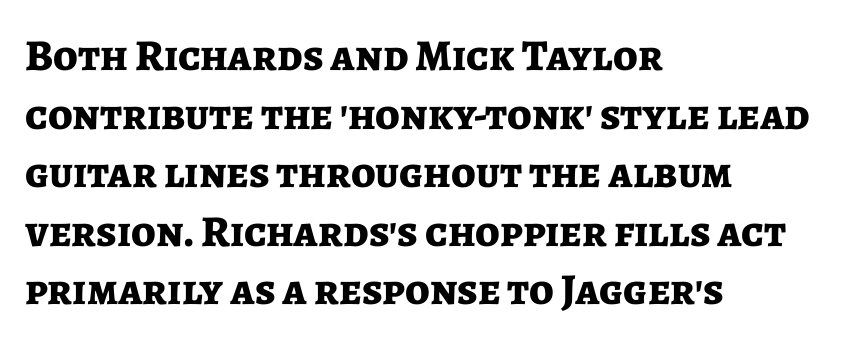
Q: Is the text bold? A: Yes.
Q: Is the text italic (slanted)? A: No, it is upright.
Q: Is the typeface a serif or a sans-serif typeface? A: Sans-serif.
Q: Is the text underlined? A: No.
Q: How is the paragraph aligned? A: Left-aligned.
Q: Is the spacing between letters normal or unusually wide? A: Normal.
Q: Is the spacing between lines tight, normal or loose? A: Normal.
Q: Width (condensed, normal, or wide)? A: Normal.
Q: Stroke contrast? A: Low.
Q: x-height? A: Medium.
Q: Monospaced? A: No.
